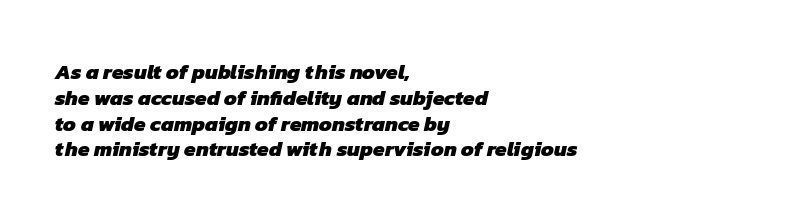
{"bold": "yes", "underline": "no", "align": "left", "line_spacing_ratio": 1.23, "letter_spacing": "normal", "letter_spacing_em": 0.0, "glyph_px": 21}
